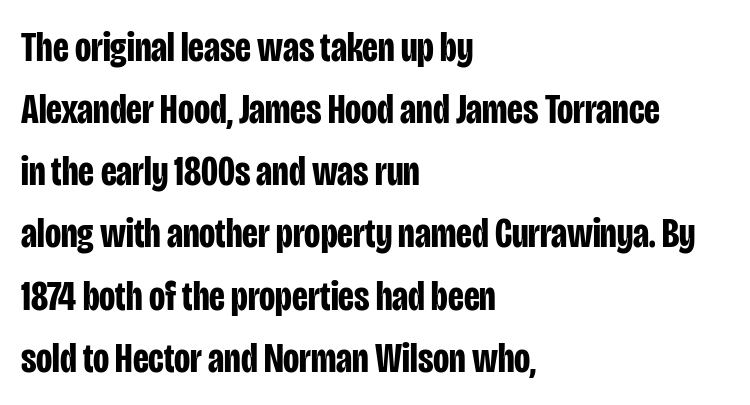
The image shows 42 px bold, condensed sans-serif type, upright; set left-aligned, normal line spacing (1.48x), normal letter spacing, not underlined; low stroke contrast and a large x-height.
